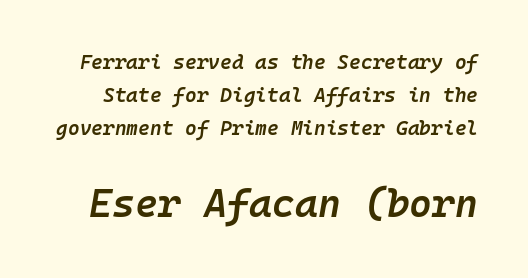
Q: Is the text bold? A: Semi-bold.
Q: Is the text italic (slanted)? A: Yes, it leans right by about 10 degrees.
Q: Is the text underlined? A: No.
Q: Is the spacing between letters normal or unusually wide? A: Normal.
Q: Is the spacing between lines tight, normal or loose? A: Normal.
Q: Which block of text is set in a larger size, the first (top) or the second (bottom)? A: The second (bottom) one.
Q: Width (condensed, normal, or wide)? A: Normal.
Q: Stroke contrast? A: Low.
Q: x-height? A: Medium.
Q: Monospaced? A: Yes.
